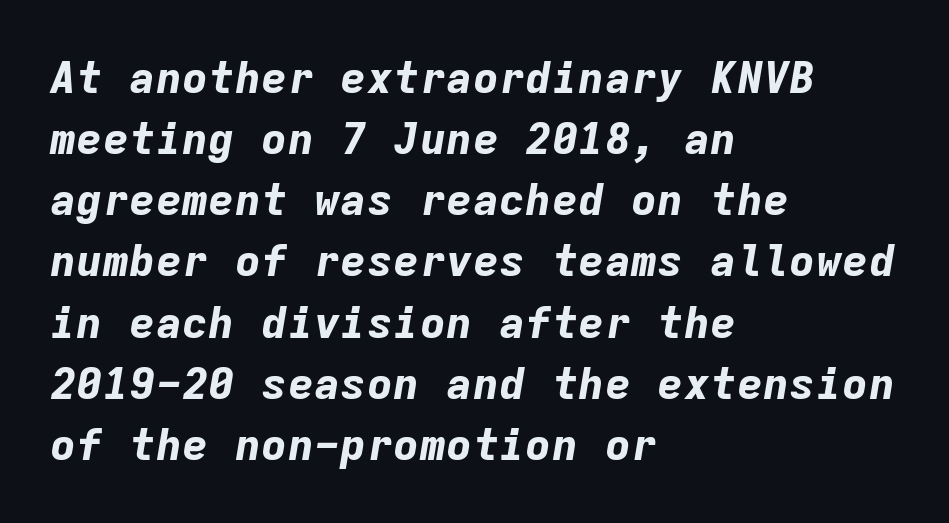
Q: Is the text bold? A: Yes.
Q: Is the text italic (slanted)? A: Yes, it leans right by about 9 degrees.
Q: Is the text underlined? A: No.
Q: How is the paragraph aligned? A: Left-aligned.
Q: Is the spacing between letters normal or unusually wide? A: Normal.
Q: Is the spacing between lines tight, normal or loose? A: Normal.
Q: Width (condensed, normal, or wide)? A: Normal.
Q: Stroke contrast? A: Low.
Q: x-height? A: Medium.
Q: Monospaced? A: Yes.
